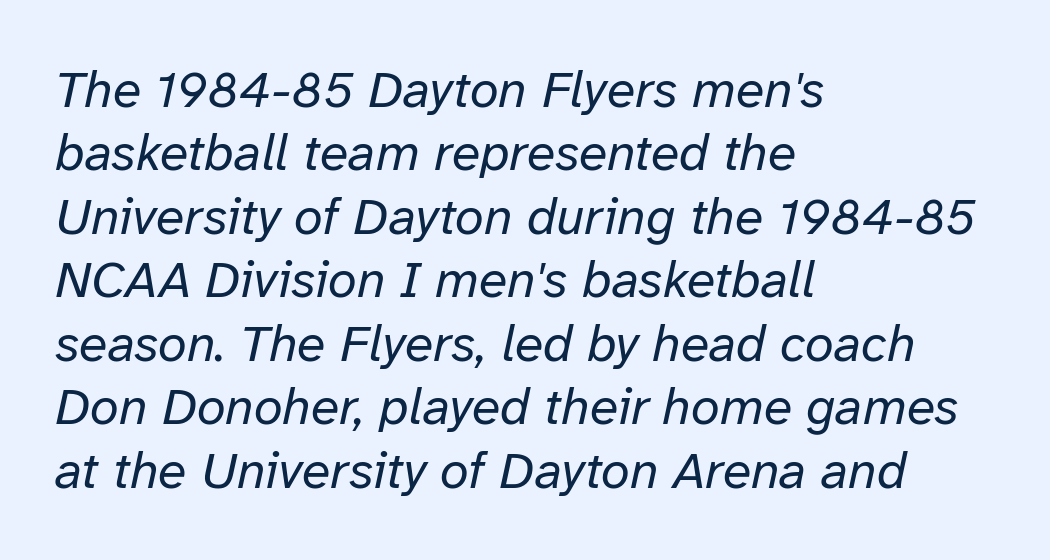
{"italic": "yes", "lean": "right", "slant_degrees": 12, "bold": "no", "weight": "regular", "width": "normal", "stroke_contrast": "low", "x_height": "medium", "monospaced": "no", "underline": "no", "align": "left", "line_spacing_ratio": 1.22, "letter_spacing": "normal", "letter_spacing_em": 0.0, "glyph_px": 52}
